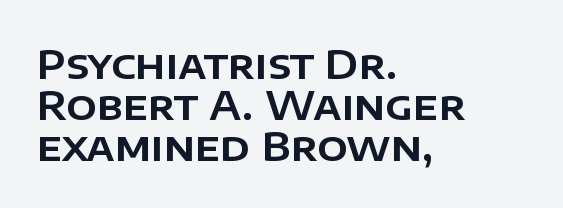
{"serif": "no", "italic": "no", "width": "normal", "stroke_contrast": "low", "x_height": "large", "monospaced": "no", "underline": "no", "align": "left", "line_spacing": "tight", "line_spacing_ratio": 1.03, "letter_spacing": "normal", "letter_spacing_em": 0.0, "glyph_px": 40}
